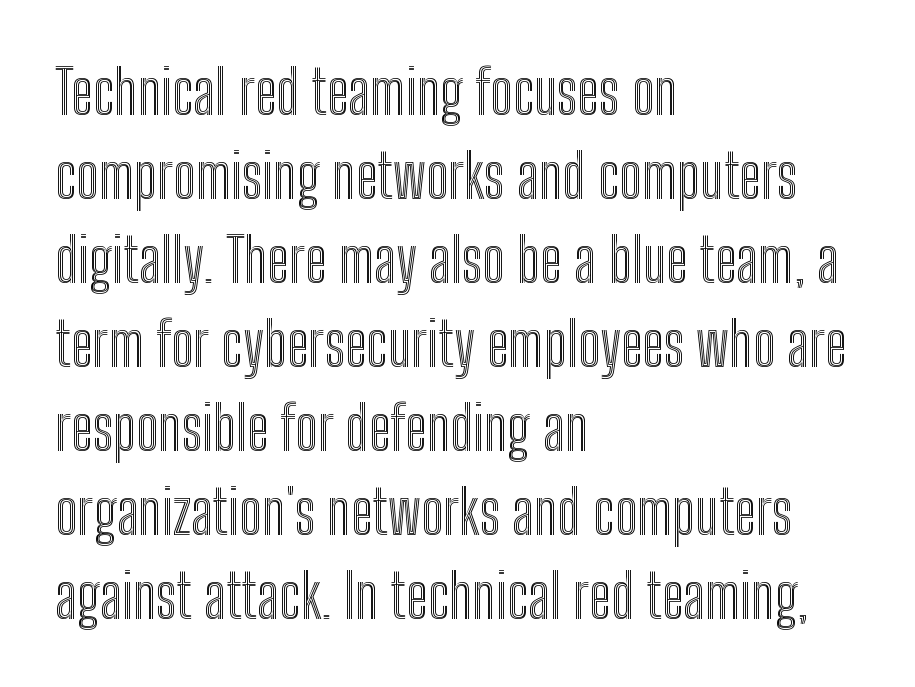
Q: Is the text italic (slanted)? A: No, it is upright.
Q: Is the text underlined? A: No.
Q: How is the paragraph aligned? A: Left-aligned.
Q: Is the spacing between letters normal or unusually wide? A: Normal.
Q: Is the spacing between lines tight, normal or loose? A: Normal.
Q: Width (condensed, normal, or wide)? A: Condensed.
Q: x-height? A: Medium.
Q: Monospaced? A: No.
